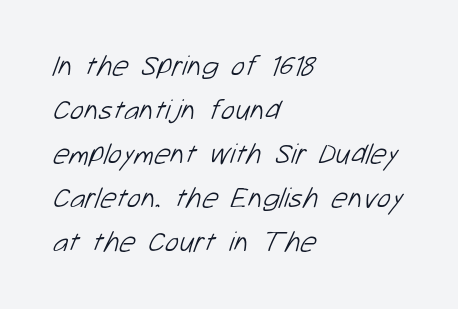
Here the designer chose a conventional face with non-uniform glyph widths. The text block is weighted toward the left margin, trailing off unevenly rightward. No extra tracking has been applied to these lines. Are there feet on the stems? There aren't — it's a sans. Check under the words: just untouched page.
